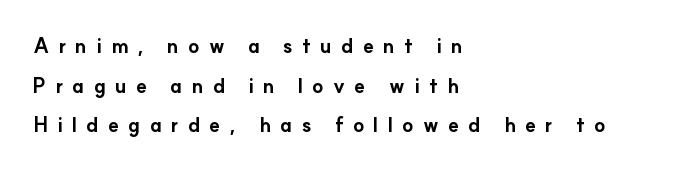
Q: Is the text bold? A: Yes.
Q: Is the text italic (slanted)? A: No, it is upright.
Q: Is the text underlined? A: No.
Q: How is the paragraph aligned? A: Left-aligned.
Q: Is the spacing between letters normal or unusually wide? A: Unusually wide.
Q: Is the spacing between lines tight, normal or loose? A: Loose.
